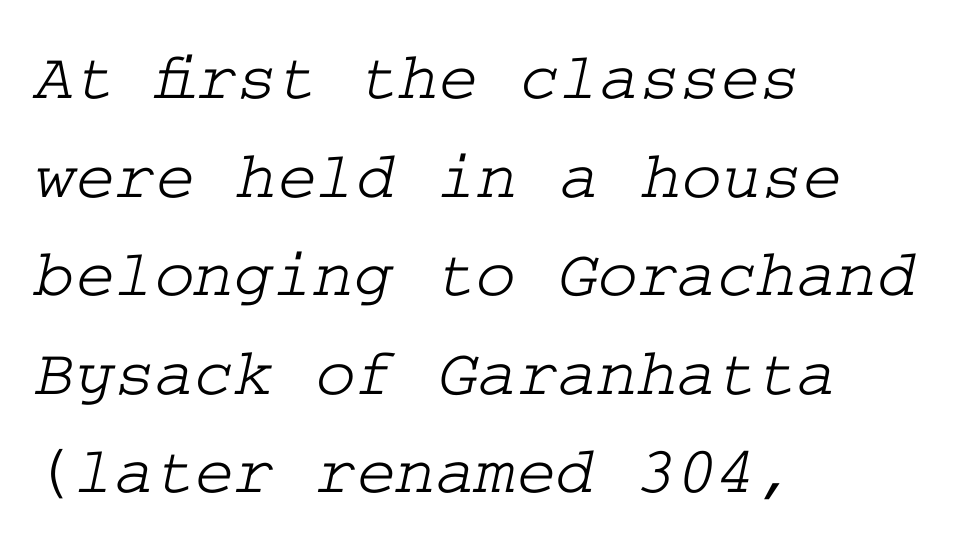
{"serif": "yes", "width": "wide", "stroke_contrast": "low", "x_height": "medium", "underline": "no", "align": "left", "line_spacing": "normal", "line_spacing_ratio": 1.45, "letter_spacing": "normal", "letter_spacing_em": 0.0, "glyph_px": 68}
